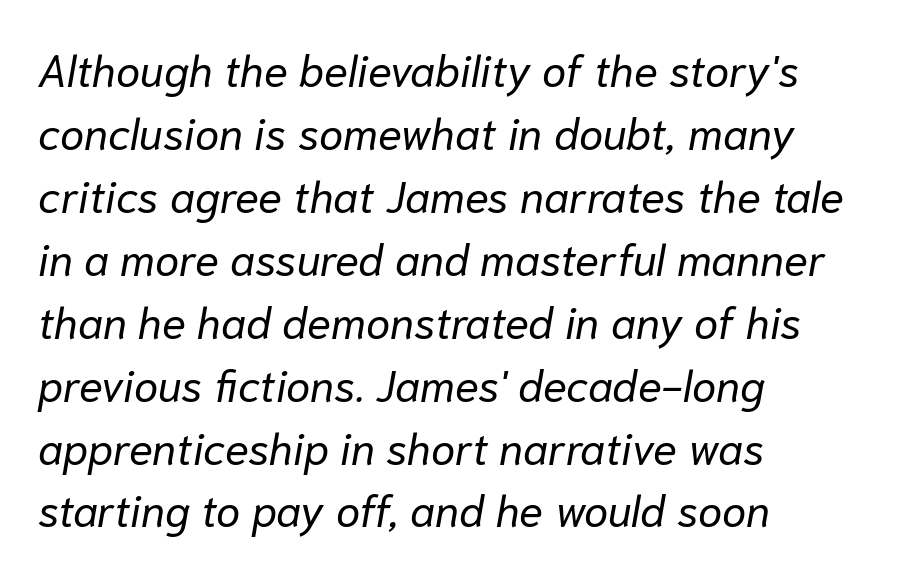
{"italic": "yes", "lean": "right", "slant_degrees": 10, "bold": "no", "weight": "regular", "width": "normal", "stroke_contrast": "low", "x_height": "medium", "monospaced": "no", "underline": "no", "align": "left", "line_spacing": "normal", "line_spacing_ratio": 1.43, "letter_spacing": "normal", "letter_spacing_em": 0.0, "glyph_px": 44}
